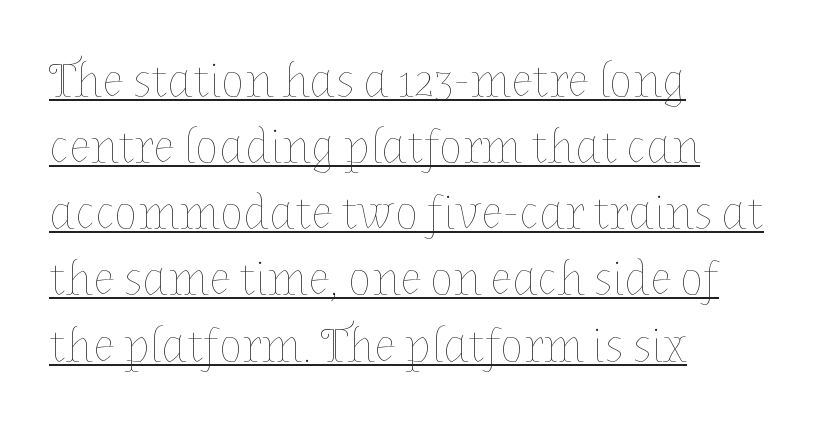
{"italic": "no", "bold": "no", "weight": "thin", "width": "normal", "stroke_contrast": "low", "x_height": "medium", "monospaced": "no", "underline": "yes", "align": "left", "line_spacing": "normal", "line_spacing_ratio": 1.35, "letter_spacing": "normal", "letter_spacing_em": 0.0, "glyph_px": 49}
